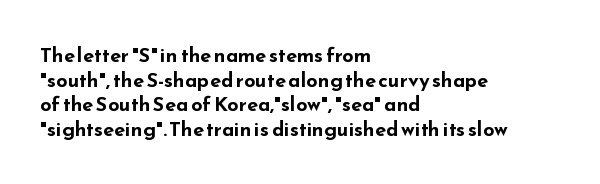
The foot of each line stays bare and open. The letters are bold, with thick, heavy strokes. The letters stand straight up with perfectly vertical stems. Compared with typical body copy, the letter spacing here is the same. These lines stack with their left ends in a neat column.
